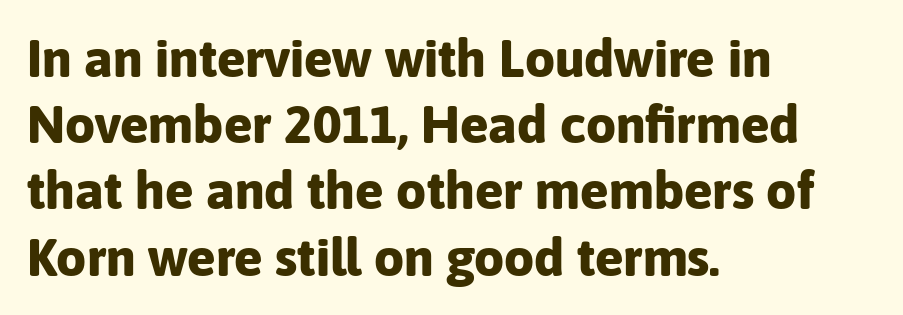
Q: Is the text bold? A: Yes.
Q: Is the text italic (slanted)? A: No, it is upright.
Q: Is the typeface a serif or a sans-serif typeface? A: Sans-serif.
Q: Is the text underlined? A: No.
Q: How is the paragraph aligned? A: Left-aligned.
Q: Is the spacing between letters normal or unusually wide? A: Normal.
Q: Is the spacing between lines tight, normal or loose? A: Normal.
Q: Width (condensed, normal, or wide)? A: Normal.
Q: Stroke contrast? A: Low.
Q: x-height? A: Medium.
Q: Monospaced? A: No.
